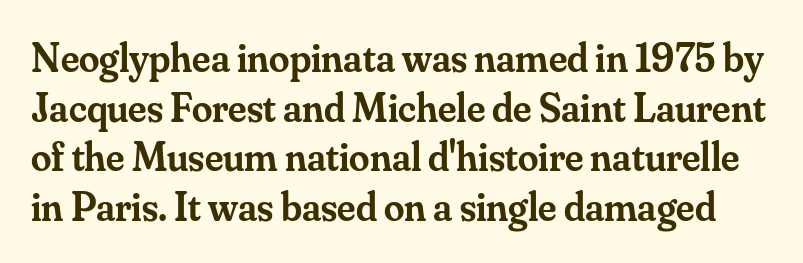
Each row of text sits above clean, open space. Standard letterfit; no display-style spreading of the glyphs. Emphasis by weight is partial: semibold. The rendering uses natural spacing where letterforms have individual widths.
